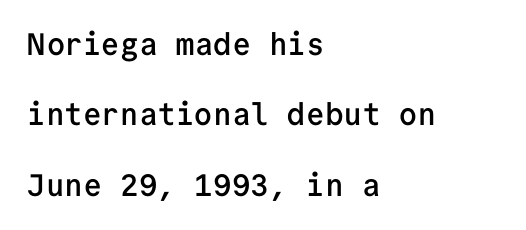
The image shows 31 px semibold sans-serif type, upright, monospaced; set left-aligned, loose line spacing (2.27x), normal letter spacing, not underlined; low stroke contrast and a medium x-height.
